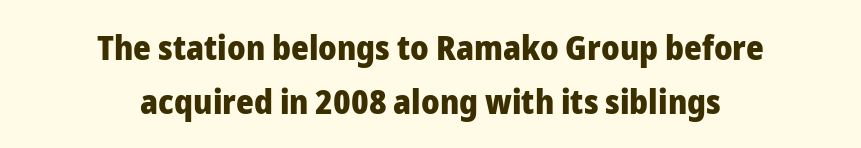
Q: Is the text bold? A: Yes.
Q: Is the text italic (slanted)? A: No, it is upright.
Q: Is the typeface a serif or a sans-serif typeface? A: Sans-serif.
Q: Is the text underlined? A: No.
Q: How is the paragraph aligned? A: Centered.
Q: Is the spacing between letters normal or unusually wide? A: Normal.
Q: Is the spacing between lines tight, normal or loose? A: Normal.
Q: Width (condensed, normal, or wide)? A: Normal.
Q: Stroke contrast? A: Low.
Q: x-height? A: Medium.
Q: Monospaced? A: No.
